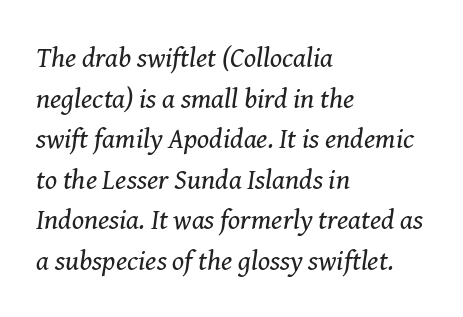
{"serif": "yes", "italic": "yes", "lean": "right", "slant_degrees": 8, "bold": "no", "weight": "regular", "width": "normal", "stroke_contrast": "medium", "x_height": "medium", "monospaced": "no", "underline": "no", "align": "left", "line_spacing": "normal", "line_spacing_ratio": 1.45, "letter_spacing": "normal", "letter_spacing_em": 0.0, "glyph_px": 28}
